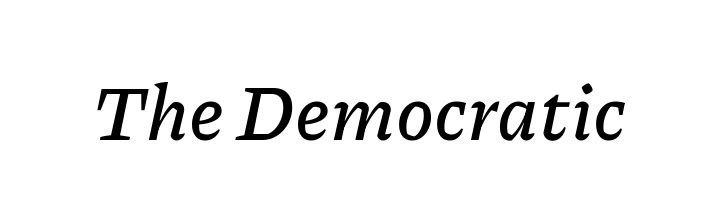
{"italic": "yes", "lean": "right", "slant_degrees": 11, "width": "normal", "stroke_contrast": "low", "x_height": "medium", "monospaced": "no", "underline": "no", "letter_spacing": "normal", "letter_spacing_em": 0.0, "glyph_px": 77}
